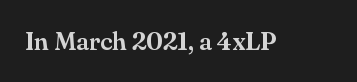
Q: Is the text italic (slanted)? A: No, it is upright.
Q: Is the text underlined? A: No.
Q: Is the spacing between letters normal or unusually wide? A: Normal.
